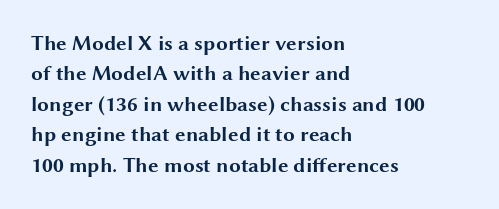
Q: Is the text bold? A: Yes.
Q: Is the text italic (slanted)? A: No, it is upright.
Q: Is the text underlined? A: No.
Q: How is the paragraph aligned? A: Left-aligned.
Q: Is the spacing between letters normal or unusually wide? A: Normal.
Q: Is the spacing between lines tight, normal or loose? A: Normal.
